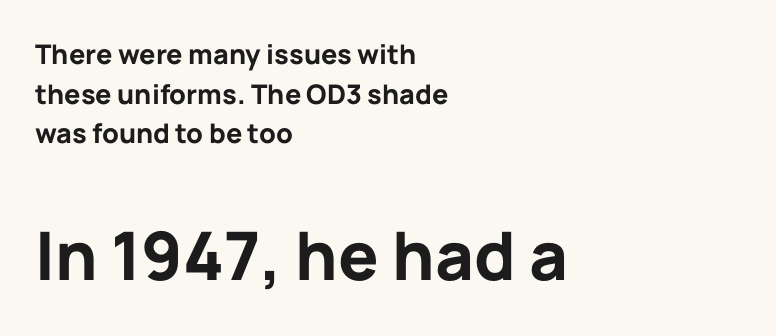
Q: Is the text bold? A: Yes.
Q: Is the text italic (slanted)? A: No, it is upright.
Q: Is the typeface a serif or a sans-serif typeface? A: Sans-serif.
Q: Is the text underlined? A: No.
Q: How is the paragraph aligned? A: Left-aligned.
Q: Is the spacing between letters normal or unusually wide? A: Normal.
Q: Is the spacing between lines tight, normal or loose? A: Normal.
Q: Which block of text is set in a larger size, the first (top) or the second (bottom)? A: The second (bottom) one.
Q: Width (condensed, normal, or wide)? A: Normal.
Q: Stroke contrast? A: Low.
Q: x-height? A: Medium.
Q: Monospaced? A: No.
